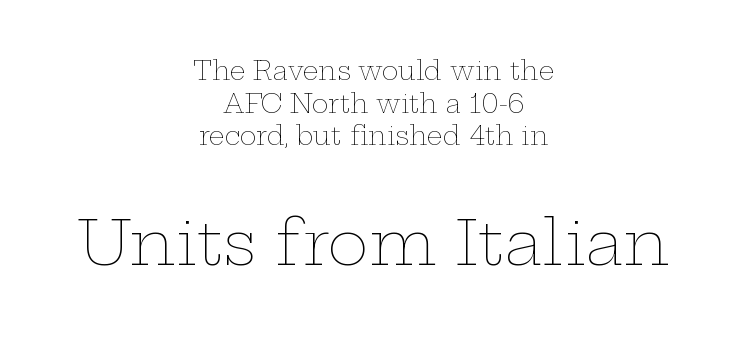
{"italic": "no", "bold": "no", "weight": "thin", "width": "wide", "stroke_contrast": "low", "x_height": "medium", "monospaced": "no", "underline": "no", "align": "center", "line_spacing": "normal", "line_spacing_ratio": 1.31, "letter_spacing": "normal", "letter_spacing_em": 0.0, "larger_block": "second", "size_ratio": 2.48, "glyph_px": 62}
